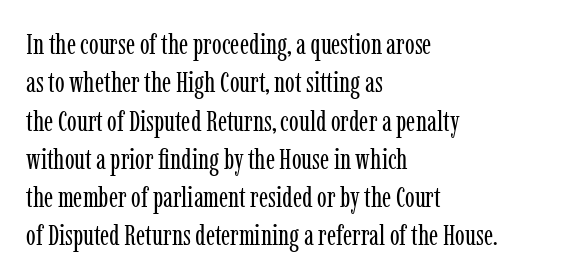
The image shows 29 px regular-weight, condensed serif type, upright; set left-aligned, normal line spacing (1.32x), normal letter spacing, not underlined; low stroke contrast and a medium x-height.
